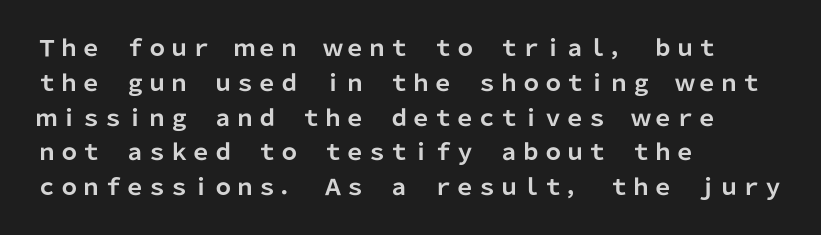
The image shows 22 px bold type, upright; set left-aligned, normal line spacing (1.58x), normal letter spacing, not underlined.
